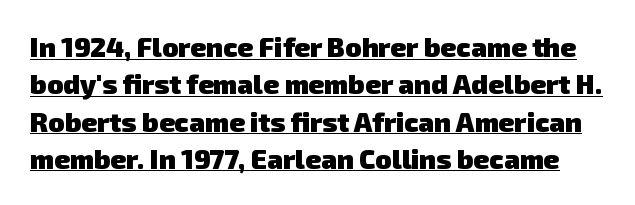
Each new line begins a customary step beneath the previous one. The letters are bold, with thick, heavy strokes. Nobody touched the tracking dial on this one. A continuous stroke trails under the words, as in a hyperlink.
